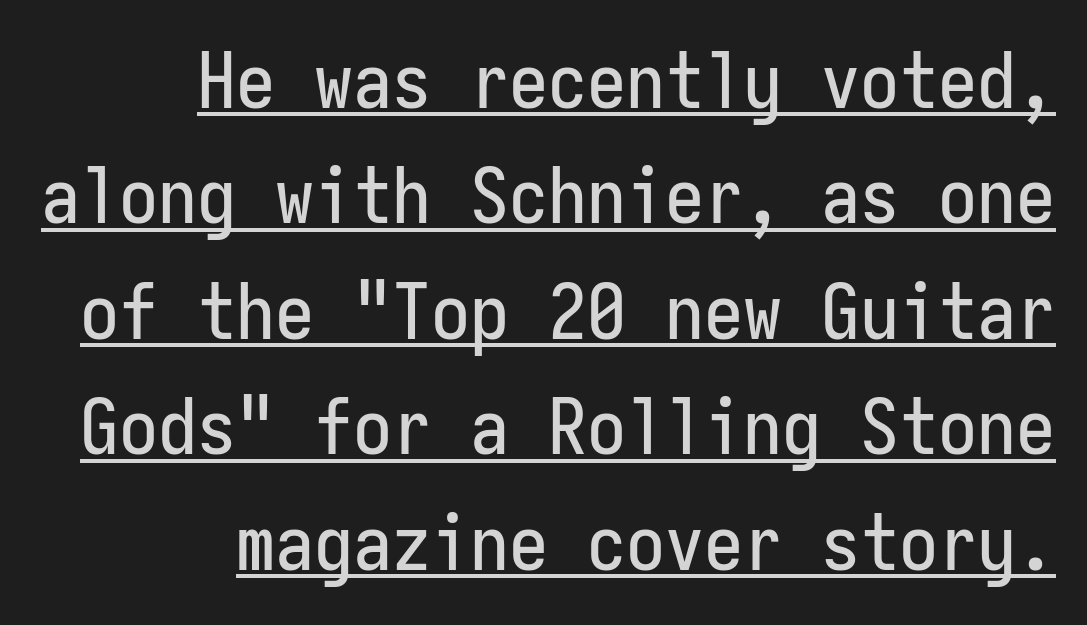
{"serif": "no", "italic": "no", "width": "condensed", "stroke_contrast": "low", "x_height": "medium", "monospaced": "yes", "underline": "yes", "align": "right", "line_spacing": "normal", "line_spacing_ratio": 1.48, "letter_spacing": "normal", "letter_spacing_em": 0.0, "glyph_px": 78}
